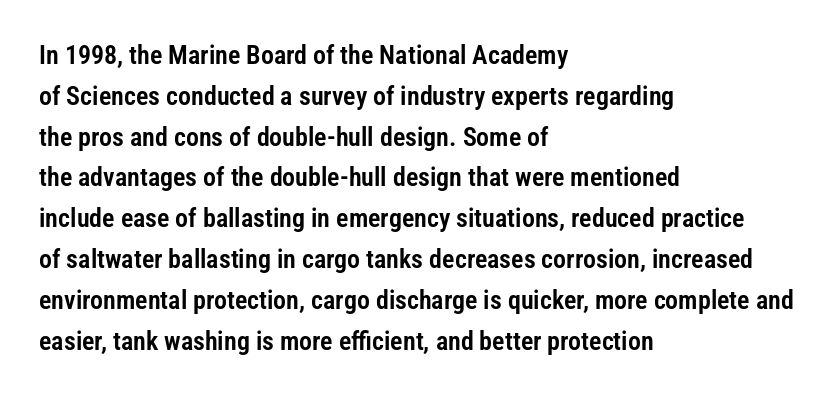
The image shows 26 px text type, upright; set left-aligned, normal line spacing (1.57x), normal letter spacing, not underlined.
